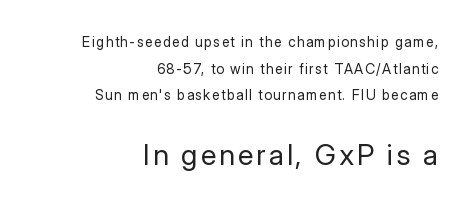
The image shows 29 px regular-weight sans-serif type, upright; set right-aligned, loose line spacing (1.91x), not underlined; the second (bottom) block is 2.07x larger; low stroke contrast and a medium x-height.
